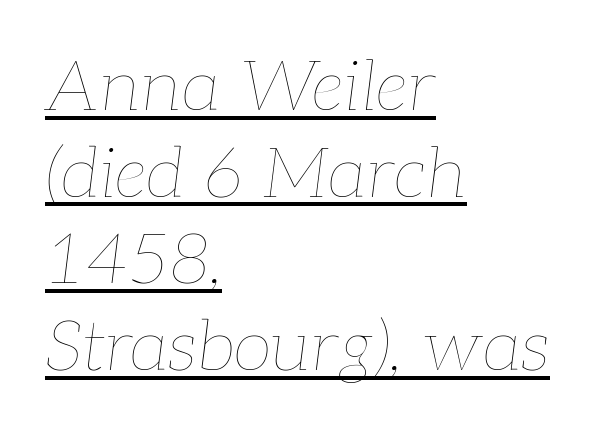
{"italic": "yes", "lean": "right", "slant_degrees": 7, "bold": "no", "weight": "thin", "width": "normal", "stroke_contrast": "low", "x_height": "medium", "monospaced": "no", "underline": "yes", "align": "left", "line_spacing_ratio": 1.22, "letter_spacing": "normal", "letter_spacing_em": 0.0, "glyph_px": 71}
